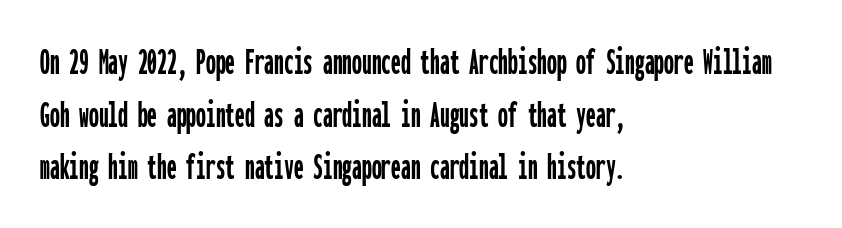
No extra tracking has been applied to these lines. The line-height multiplier appears to be the usual default. What kind of face is this? One without serifs — a sans. Is this a fixed-width face? Yes — each glyph sits in an identical cell. The axis of the letterforms is exactly vertical. Lines of text with bare space underneath.
